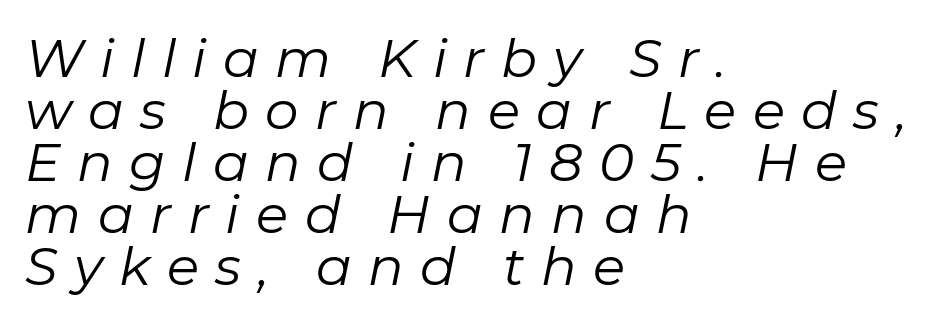
The image shows 53 px regular-weight type, italic (leaning right); set left-aligned, tight line spacing (0.98x), unusually wide letter spacing (+0.31 em), not underlined; low stroke contrast and a medium x-height.
